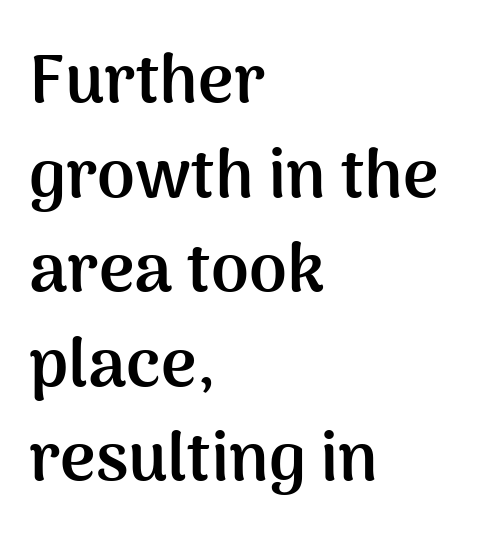
Q: Is the text bold? A: Yes.
Q: Is the text italic (slanted)? A: No, it is upright.
Q: Is the typeface a serif or a sans-serif typeface? A: Sans-serif.
Q: Is the text underlined? A: No.
Q: How is the paragraph aligned? A: Left-aligned.
Q: Is the spacing between letters normal or unusually wide? A: Normal.
Q: Is the spacing between lines tight, normal or loose? A: Normal.
Q: Width (condensed, normal, or wide)? A: Normal.
Q: Stroke contrast? A: Medium.
Q: x-height? A: Medium.
Q: Monospaced? A: No.
